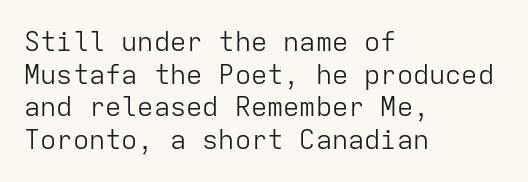
Q: Is the text bold? A: No.
Q: Is the text italic (slanted)? A: No, it is upright.
Q: Is the text underlined? A: No.
Q: How is the paragraph aligned? A: Left-aligned.
Q: Is the spacing between letters normal or unusually wide? A: Normal.
